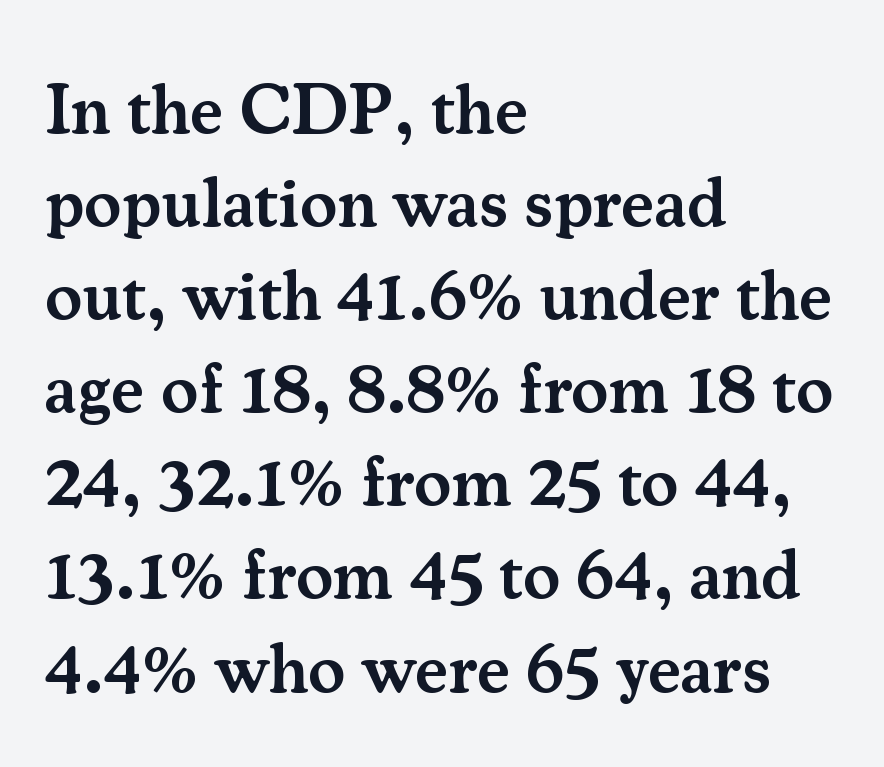
Short and long lines alike share a common starting point at left. If you measured baseline to baseline, you'd find a middling distance. Check under the words: just untouched page. Nope, not italic — everything's standing straight.
